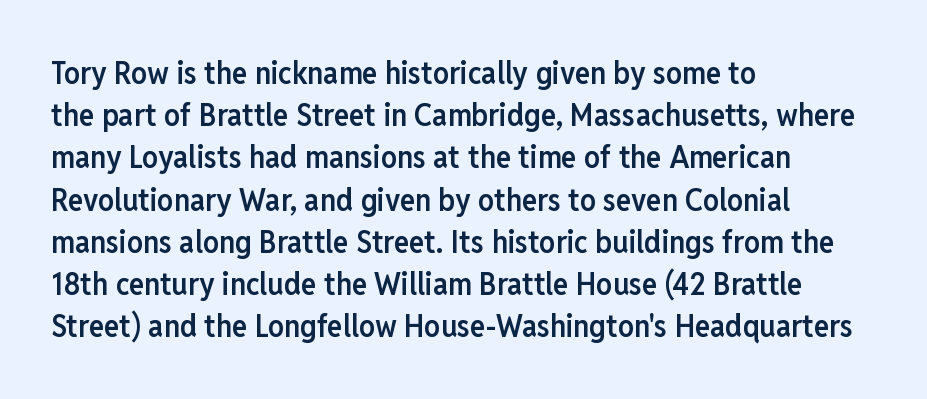
Q: Is the text bold? A: Semi-bold.
Q: Is the text italic (slanted)? A: No, it is upright.
Q: Is the typeface a serif or a sans-serif typeface? A: Sans-serif.
Q: Is the text underlined? A: No.
Q: How is the paragraph aligned? A: Left-aligned.
Q: Is the spacing between letters normal or unusually wide? A: Normal.
Q: Is the spacing between lines tight, normal or loose? A: Normal.
Q: Width (condensed, normal, or wide)? A: Condensed.
Q: Stroke contrast? A: Low.
Q: x-height? A: Medium.
Q: Monospaced? A: No.
